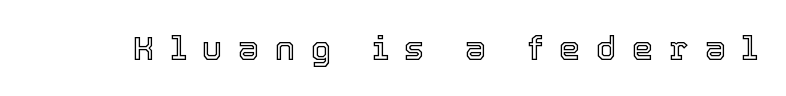
Tracking value appears strongly positive — letters spread wide. Think of a printed novel: that variable character pitch is what you see here. Is there any slant? The stems are plumb. The baseline area is clear.
